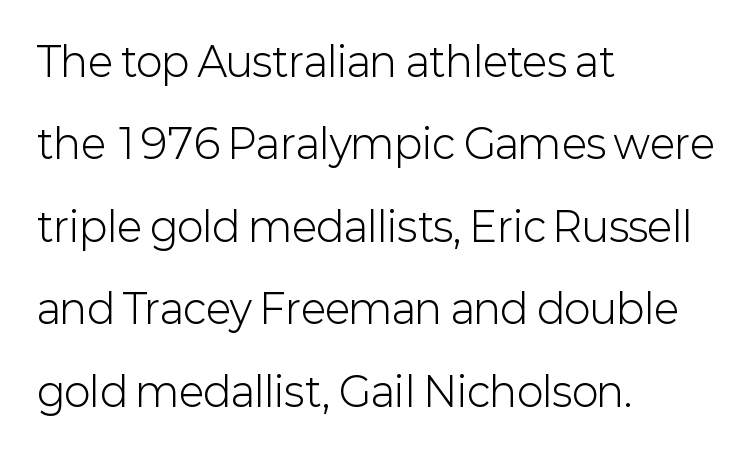
This sample has the flowing, uneven cadence of proportional lettering. Grotesque or geometric, the face here clearly has no serifs. Underline: absent. Caption: multi-line text, flush left, ragged right. You could fit nearly another row in the gap between these rows.
